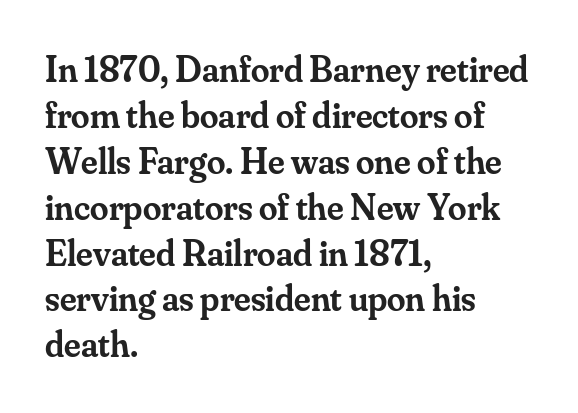
{"serif": "yes", "italic": "no", "bold": "semi", "weight": "semibold", "width": "normal", "stroke_contrast": "medium", "x_height": "small", "monospaced": "no", "underline": "no", "align": "left", "line_spacing_ratio": 1.24, "letter_spacing": "normal", "letter_spacing_em": 0.0, "glyph_px": 37}
